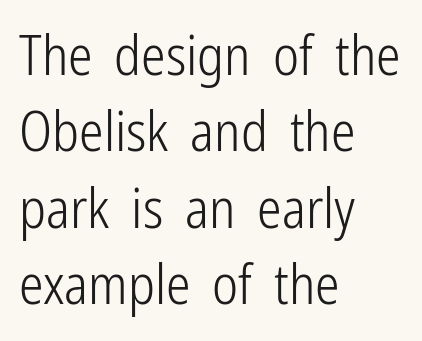
The image shows 55 px light, condensed sans-serif type, upright; set left-aligned, normal line spacing (1.39x), normal letter spacing, not underlined; low stroke contrast and a medium x-height.
